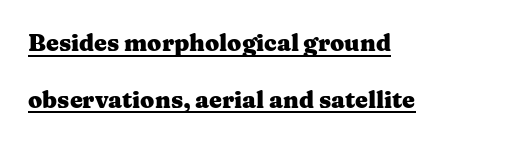
Caption: standard tracking, unaltered. Has an underline been added? It has. Line starts are locked; line ends wander. The specimen reads as upright at a glance.
